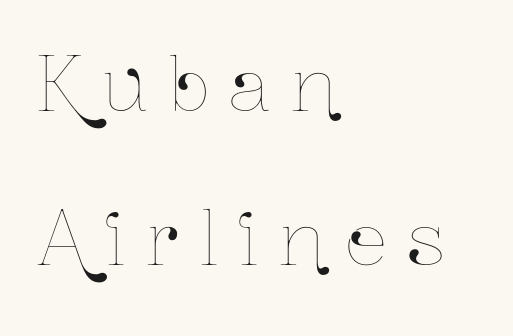
Decoration check: the copy has no underline. Do the letters lean? They stand straight. This rendering widens character spacing well past its baseline value. Note the varied advance widths — an 'i' is clearly narrower than an 'm'. Each new line begins a long way beneath the previous one. Compared with a centered layout, this one pins lines to the left instead.
